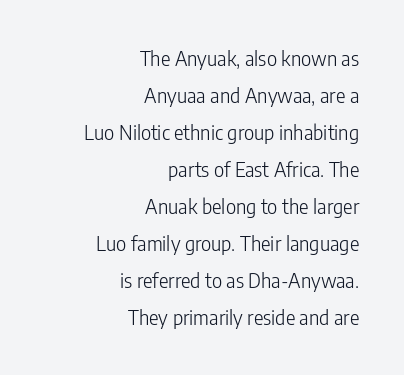
{"italic": "no", "bold": "no", "underline": "no", "align": "right", "line_spacing_ratio": 1.85, "letter_spacing": "normal", "letter_spacing_em": 0.0, "glyph_px": 20}
